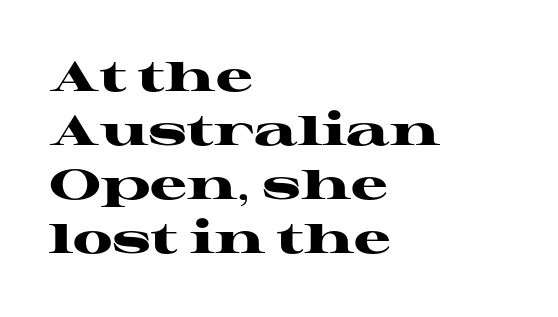
{"serif": "yes", "italic": "no", "bold": "yes", "weight": "heavy", "width": "wide", "stroke_contrast": "high", "x_height": "medium", "monospaced": "no", "underline": "no", "align": "left", "line_spacing": "normal", "line_spacing_ratio": 1.32, "letter_spacing": "normal", "letter_spacing_em": 0.0, "glyph_px": 41}
